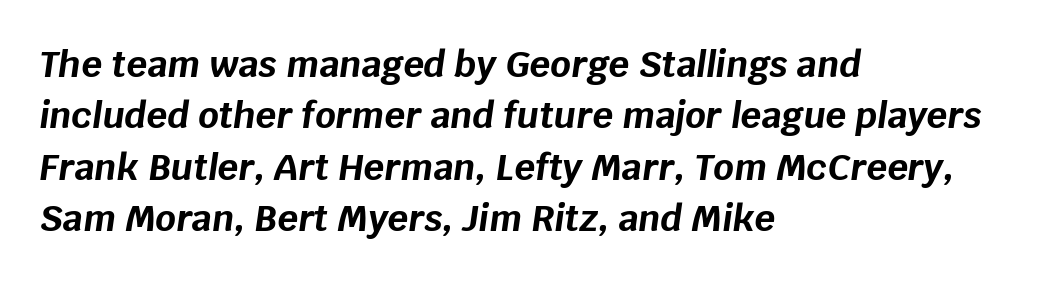
These words are printed bold, with thick strokes throughout. These lines are rendered in a variable-pitch font. The foot of each line stays bare and open. A normal amount of white space separates one row of letters from the next.
